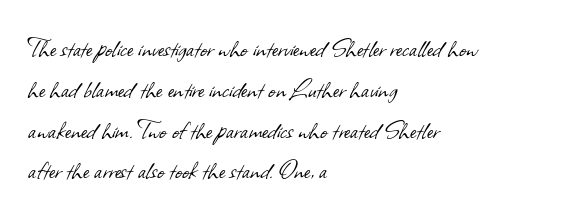
The image shows 30 px light sans-serif type; set left-aligned, normal line spacing (1.36x), normal letter spacing, not underlined; low stroke contrast and a small x-height.
